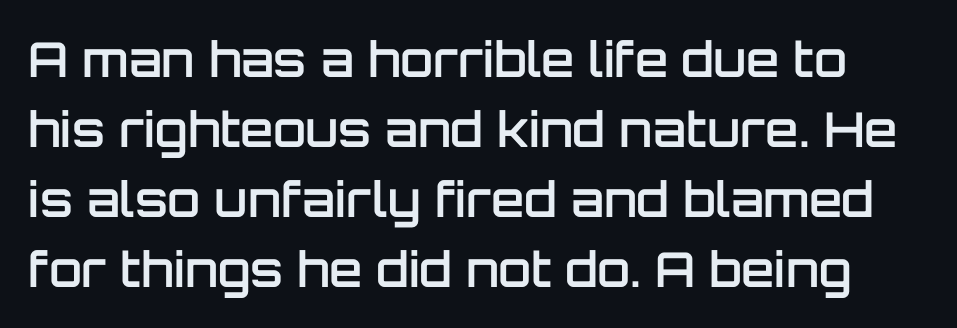
Q: Is the text bold? A: Semi-bold.
Q: Is the text italic (slanted)? A: No, it is upright.
Q: Is the typeface a serif or a sans-serif typeface? A: Sans-serif.
Q: Is the text underlined? A: No.
Q: Is the spacing between letters normal or unusually wide? A: Normal.
Q: Is the spacing between lines tight, normal or loose? A: Normal.
Q: Width (condensed, normal, or wide)? A: Normal.
Q: Stroke contrast? A: Low.
Q: x-height? A: Large.
Q: Monospaced? A: No.
